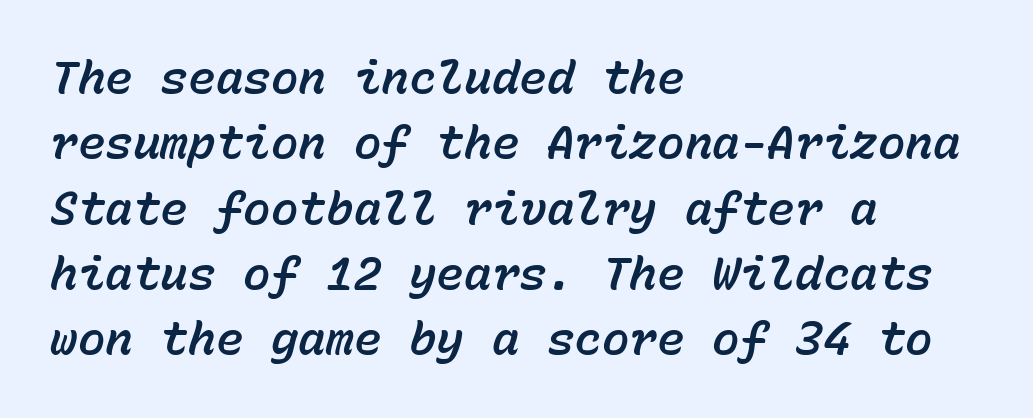
Q: Is the text italic (slanted)? A: Yes, it leans right by about 15 degrees.
Q: Is the text underlined? A: No.
Q: How is the paragraph aligned? A: Left-aligned.
Q: Is the spacing between letters normal or unusually wide? A: Normal.
Q: Is the spacing between lines tight, normal or loose? A: Normal.
Q: Width (condensed, normal, or wide)? A: Normal.
Q: Stroke contrast? A: Low.
Q: x-height? A: Medium.
Q: Monospaced? A: Yes.
